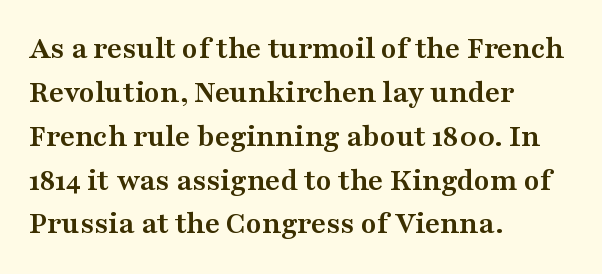
Q: Is the text bold? A: Yes.
Q: Is the text italic (slanted)? A: No, it is upright.
Q: Is the typeface a serif or a sans-serif typeface? A: Serif.
Q: Is the text underlined? A: No.
Q: How is the paragraph aligned? A: Left-aligned.
Q: Is the spacing between letters normal or unusually wide? A: Normal.
Q: Is the spacing between lines tight, normal or loose? A: Normal.
Q: Width (condensed, normal, or wide)? A: Wide.
Q: Stroke contrast? A: Medium.
Q: x-height? A: Medium.
Q: Monospaced? A: No.
